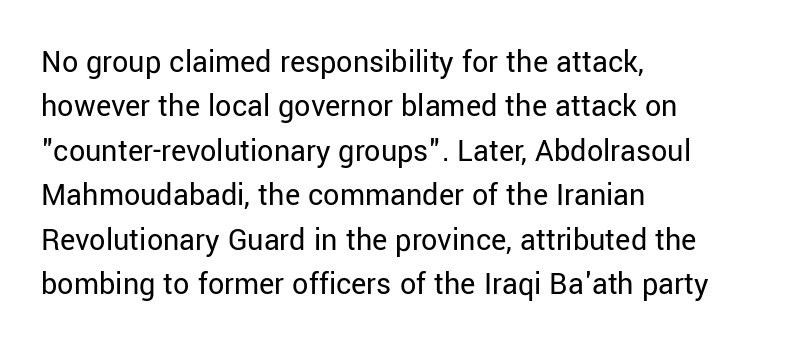
Line starts are locked; line ends wander. How are the letters spaced? Ordinarily, with no added tracking. On a weight scale, this lands at 450 or below. Upright lettering throughout. Are there feet on the stems? There aren't — it's a sans.
